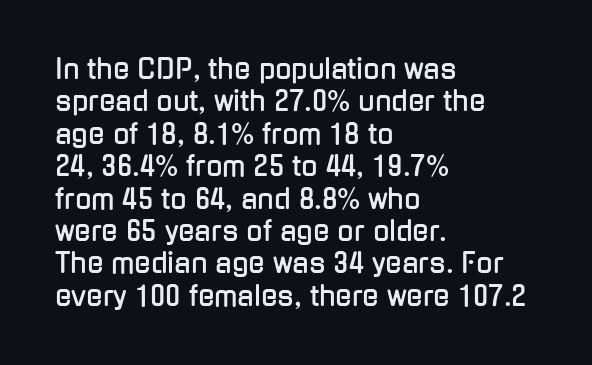
{"italic": "no", "underline": "no", "align": "left", "line_spacing_ratio": 1.2, "letter_spacing": "normal", "letter_spacing_em": 0.0, "glyph_px": 27}
